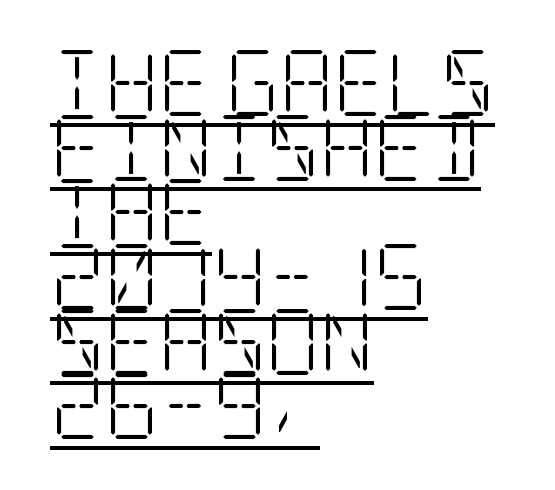
Q: Is the text bold? A: No.
Q: Is the text italic (slanted)? A: No, it is upright.
Q: Is the typeface a serif or a sans-serif typeface? A: Serif.
Q: Is the text underlined? A: Yes.
Q: How is the paragraph aligned? A: Left-aligned.
Q: Is the spacing between letters normal or unusually wide? A: Normal.
Q: Is the spacing between lines tight, normal or loose? A: Tight.
Q: Width (condensed, normal, or wide)? A: Condensed.
Q: Stroke contrast? A: Low.
Q: x-height? A: Large.
